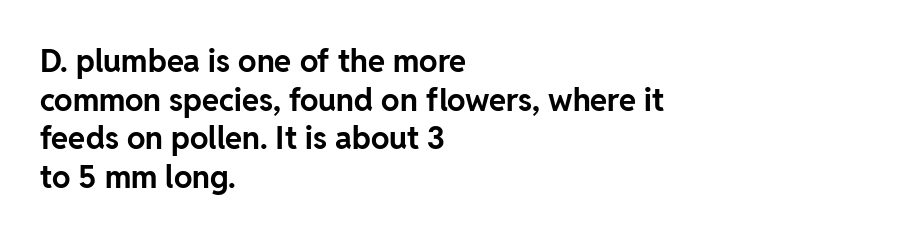
{"serif": "no", "italic": "no", "bold": "yes", "weight": "bold", "width": "normal", "stroke_contrast": "low", "x_height": "medium", "monospaced": "no", "underline": "no", "align": "left", "line_spacing": "normal", "line_spacing_ratio": 1.25, "letter_spacing": "normal", "letter_spacing_em": 0.0, "glyph_px": 31}
